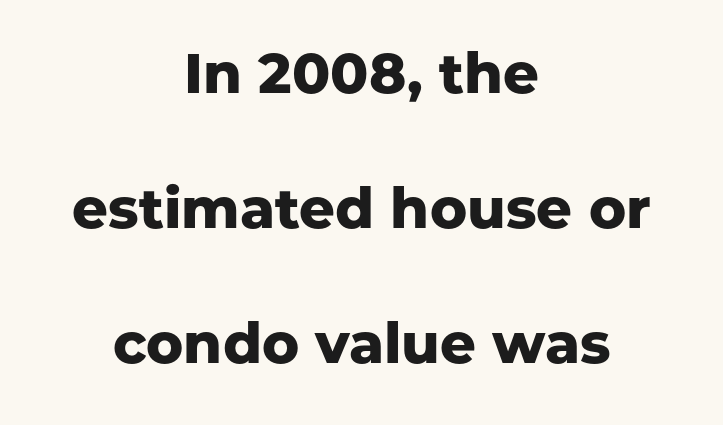
{"serif": "no", "italic": "no", "bold": "yes", "weight": "heavy", "width": "normal", "stroke_contrast": "low", "x_height": "medium", "monospaced": "no", "underline": "no", "align": "center", "line_spacing": "loose", "line_spacing_ratio": 2.41, "letter_spacing": "normal", "letter_spacing_em": 0.0, "glyph_px": 56}
